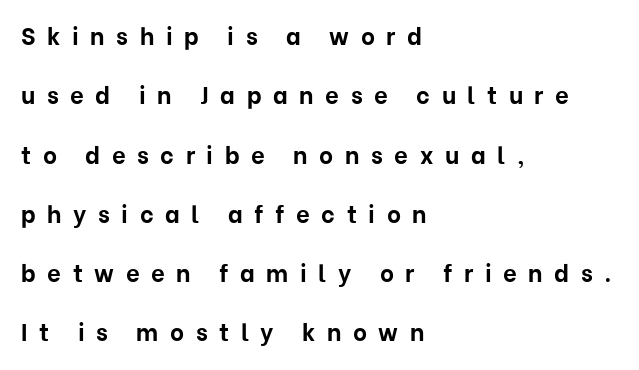
{"italic": "no", "bold": "yes", "underline": "no", "align": "left", "line_spacing": "loose", "line_spacing_ratio": 2.47, "letter_spacing": "wide", "letter_spacing_em": 0.48, "glyph_px": 24}
